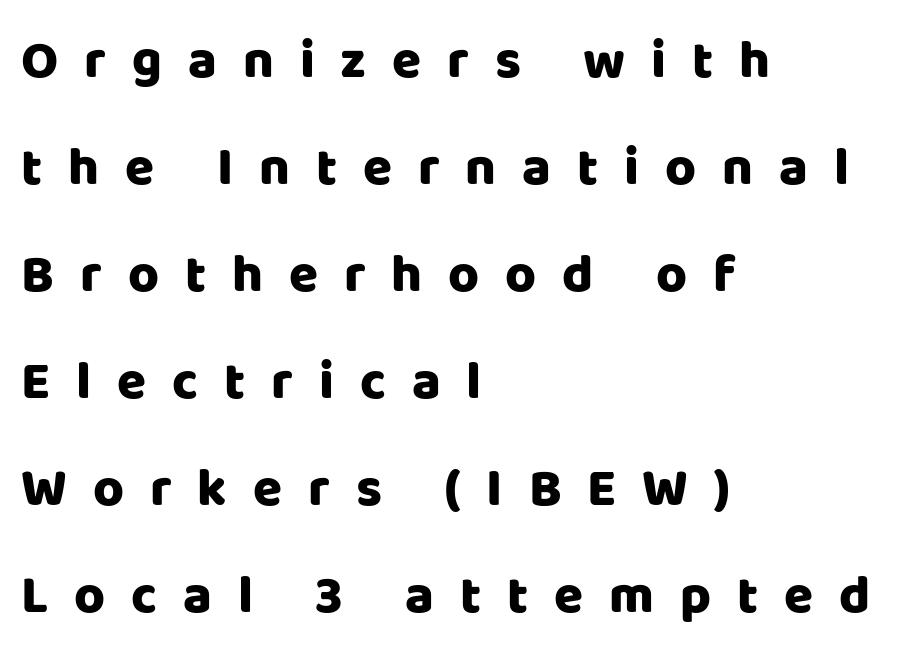
The image shows 53 px heavy sans-serif type, upright; set left-aligned, loose line spacing (2.02x), unusually wide letter spacing (+0.49 em), not underlined; low stroke contrast and a large x-height.
